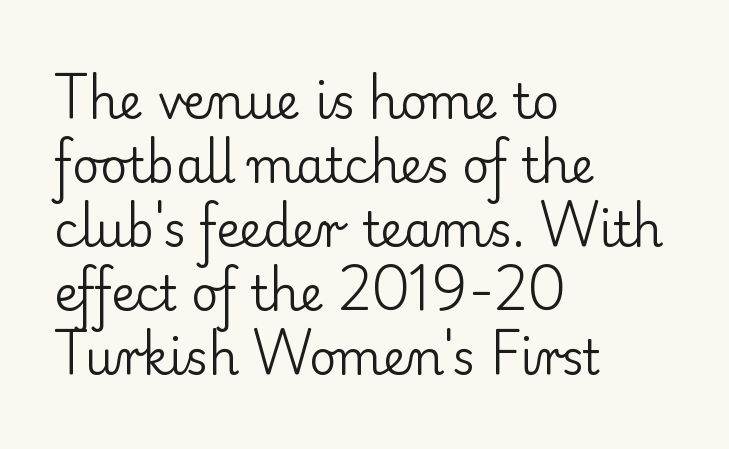
{"serif": "yes", "italic": "no", "bold": "no", "weight": "regular", "width": "normal", "stroke_contrast": "low", "x_height": "small", "monospaced": "no", "underline": "no", "align": "left", "line_spacing": "normal", "line_spacing_ratio": 1.36, "letter_spacing": "normal", "letter_spacing_em": 0.0, "glyph_px": 47}
